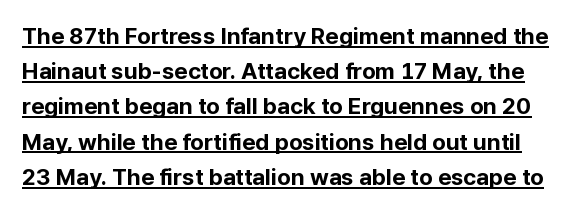
The image shows 23 px bold type, upright; set normal line spacing (1.53x), normal letter spacing, underlined.
